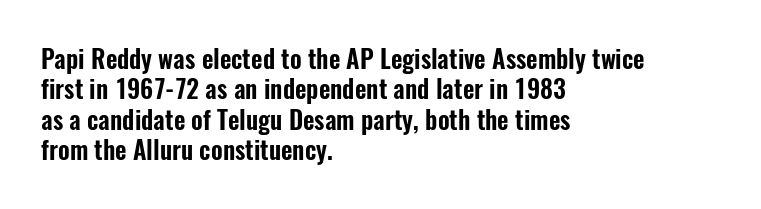
The typography opts for an upright posture over an oblique one. The letterforms sit shoulder to shoulder at normal distance. Compared with a centered layout, this one pins lines to the left instead. Descenders are the only things crossing below the line.
